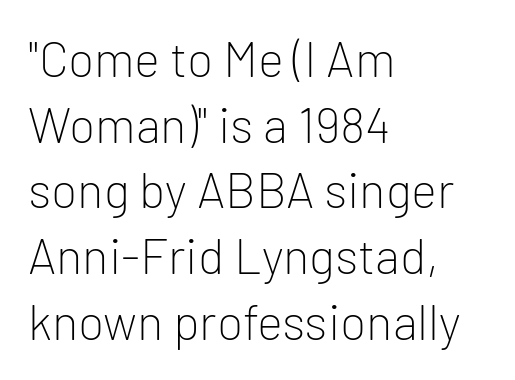
{"serif": "no", "italic": "no", "bold": "no", "weight": "light", "width": "normal", "stroke_contrast": "low", "x_height": "medium", "monospaced": "no", "underline": "no", "align": "left", "line_spacing": "normal", "line_spacing_ratio": 1.34, "letter_spacing": "normal", "letter_spacing_em": 0.0, "glyph_px": 49}
